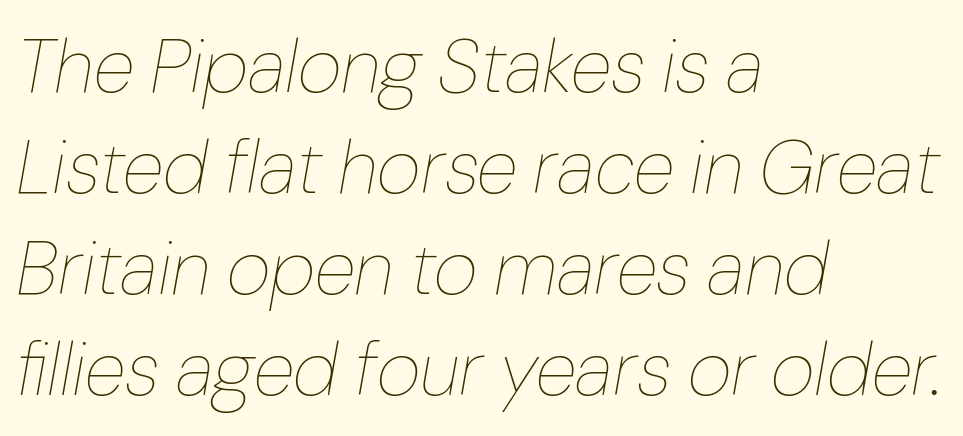
Q: Is the text bold? A: No.
Q: Is the text italic (slanted)? A: Yes, it leans right by about 10 degrees.
Q: Is the text underlined? A: No.
Q: How is the paragraph aligned? A: Left-aligned.
Q: Is the spacing between letters normal or unusually wide? A: Normal.
Q: Is the spacing between lines tight, normal or loose? A: Normal.
Q: Width (condensed, normal, or wide)? A: Normal.
Q: Stroke contrast? A: Low.
Q: x-height? A: Medium.
Q: Monospaced? A: No.
